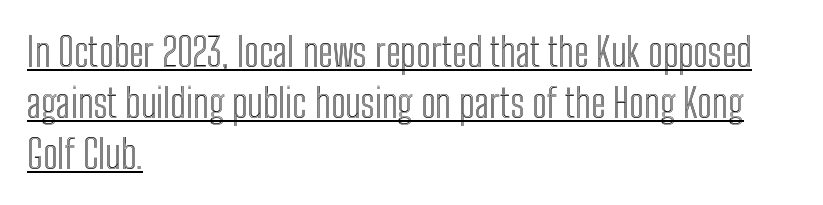
{"italic": "no", "width": "condensed", "x_height": "medium", "monospaced": "no", "underline": "yes", "align": "left", "line_spacing": "normal", "line_spacing_ratio": 1.27, "letter_spacing": "normal", "letter_spacing_em": 0.0, "glyph_px": 40}
